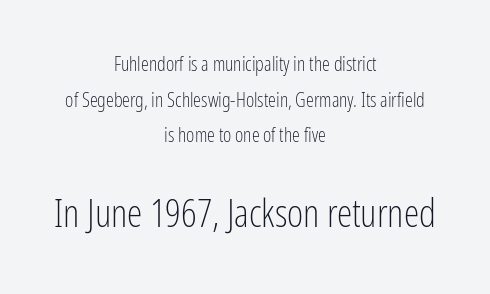
The image shows 39 px light, condensed sans-serif type, upright; set centered, line spacing 1.78x, normal letter spacing, not underlined; the second (bottom) block is 1.95x larger; low stroke contrast and a medium x-height.
